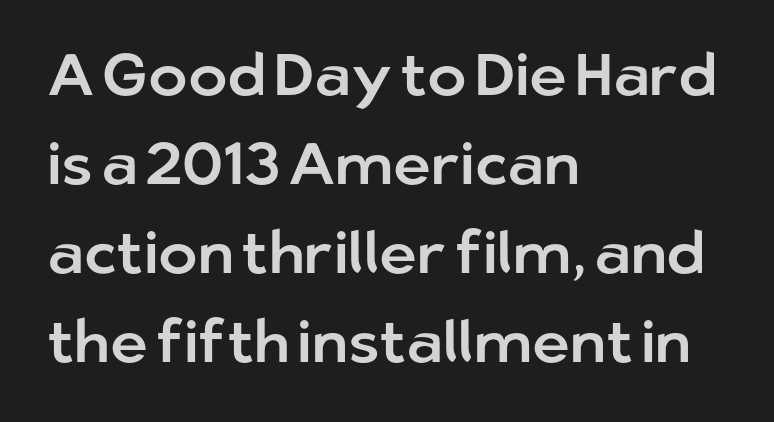
The typesetter chose a ragged-right arrangement here. Nothing unusual about the tracking: characters are spaced as the font intends. The typography opts for an upright posture over an oblique one. Glance below the letters and you will spot only blank space. This sample keeps an unexceptional amount of space between lines.
